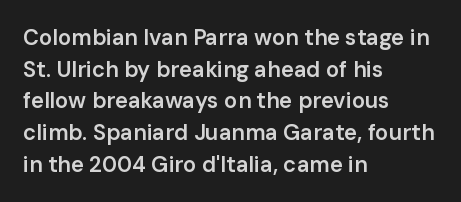
The image shows 22 px text type, upright; set left-aligned, normal line spacing (1.44x), normal letter spacing, not underlined.
